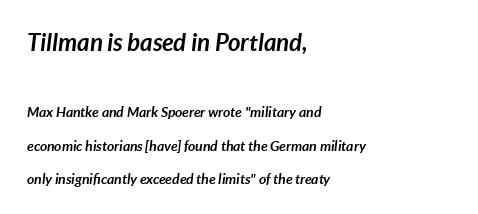
Q: Is the text bold? A: Yes.
Q: Is the text italic (slanted)? A: Yes, it leans right by about 7 degrees.
Q: Is the text underlined? A: No.
Q: How is the paragraph aligned? A: Left-aligned.
Q: Is the spacing between letters normal or unusually wide? A: Normal.
Q: Is the spacing between lines tight, normal or loose? A: Loose.
Q: Which block of text is set in a larger size, the first (top) or the second (bottom)? A: The first (top) one.
